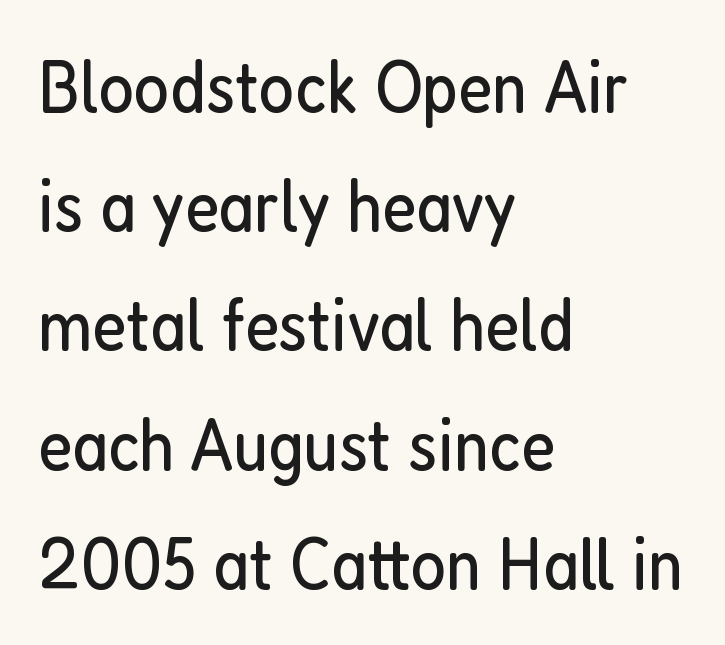
Q: Is the text bold? A: No.
Q: Is the text italic (slanted)? A: No, it is upright.
Q: Is the typeface a serif or a sans-serif typeface? A: Sans-serif.
Q: Is the text underlined? A: No.
Q: How is the paragraph aligned? A: Left-aligned.
Q: Is the spacing between letters normal or unusually wide? A: Normal.
Q: Is the spacing between lines tight, normal or loose? A: Normal.
Q: Width (condensed, normal, or wide)? A: Condensed.
Q: Stroke contrast? A: Low.
Q: x-height? A: Medium.
Q: Monospaced? A: No.
